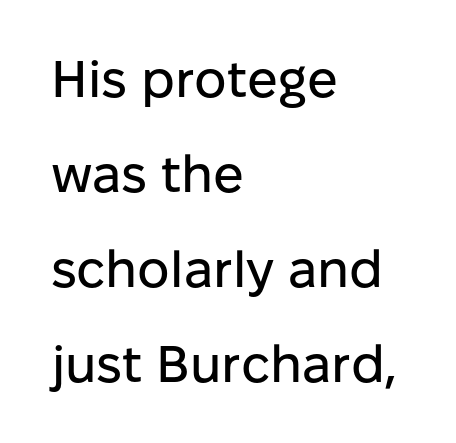
Teacher's note: observe the even left margin — that is flush-left alignment. These lines were composed using upright roman letters. You could call the tracking neutral — neither tight nor loose. The face used here is a sans, in the tradition of grotesques and geometrics. Underline: absent.
